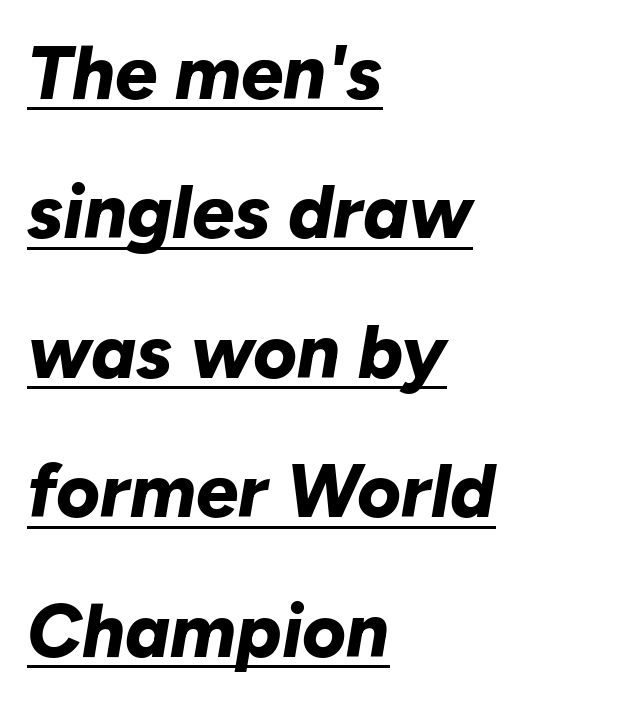
Honestly, the letter spacing is just normal — you wouldn't notice it. Notice how the passage keeps a crisp vertical edge on the left only. Stroke thickness is high; the sample reads as a true bold. The face used here appears with an underline applied.
